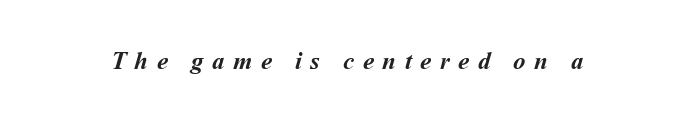
The image shows 25 px bold type; set unusually wide letter spacing (+0.34 em), not underlined.
